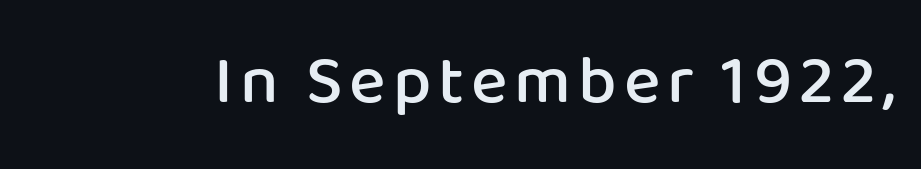
{"serif": "no", "italic": "no", "bold": "semi", "weight": "semibold", "width": "normal", "stroke_contrast": "low", "x_height": "medium", "monospaced": "no", "underline": "no", "glyph_px": 69}
